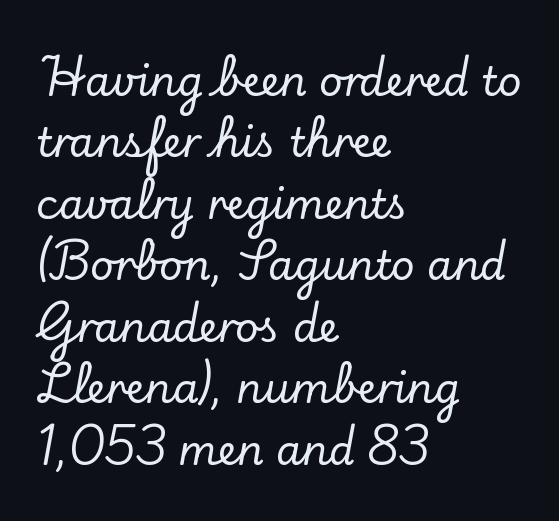
Q: Is the text italic (slanted)? A: Yes.
Q: Is the typeface a serif or a sans-serif typeface? A: Serif.
Q: Is the text underlined? A: No.
Q: How is the paragraph aligned? A: Left-aligned.
Q: Is the spacing between letters normal or unusually wide? A: Normal.
Q: Is the spacing between lines tight, normal or loose? A: Normal.
Q: Width (condensed, normal, or wide)? A: Normal.
Q: Stroke contrast? A: Low.
Q: x-height? A: Small.
Q: Monospaced? A: No.
